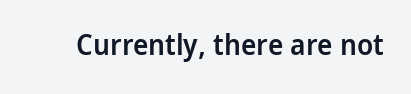
The image shows 29 px semibold, condensed sans-serif type, upright; set normal letter spacing, not underlined; low stroke contrast and a large x-height.
